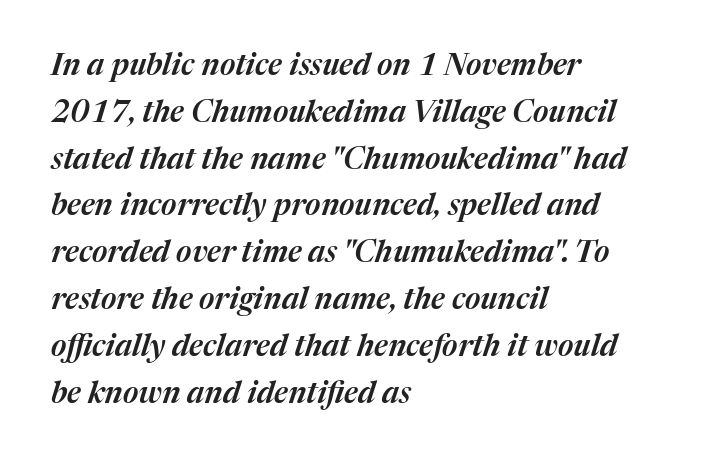
The image shows 30 px text type, italic (leaning right); set left-aligned, normal line spacing (1.56x), normal letter spacing, not underlined; medium stroke contrast and a medium x-height.
